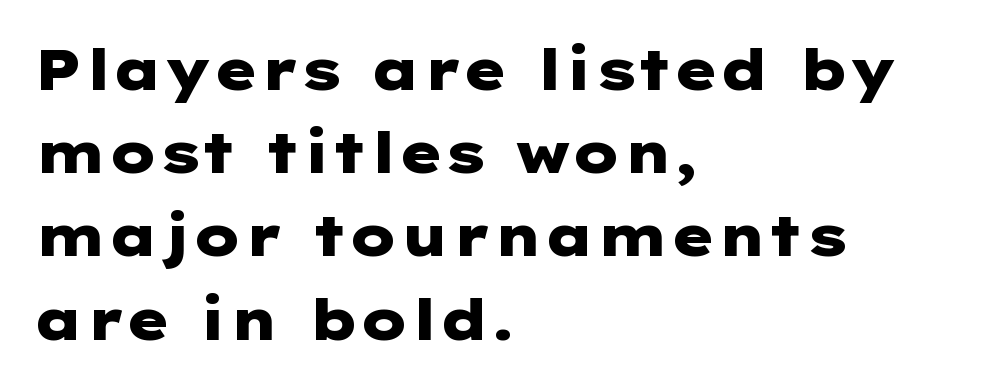
{"serif": "no", "italic": "no", "bold": "yes", "weight": "heavy", "width": "wide", "stroke_contrast": "low", "x_height": "medium", "underline": "no", "align": "left", "line_spacing": "normal", "line_spacing_ratio": 1.46, "letter_spacing": "normal", "letter_spacing_em": 0.0, "glyph_px": 57}
